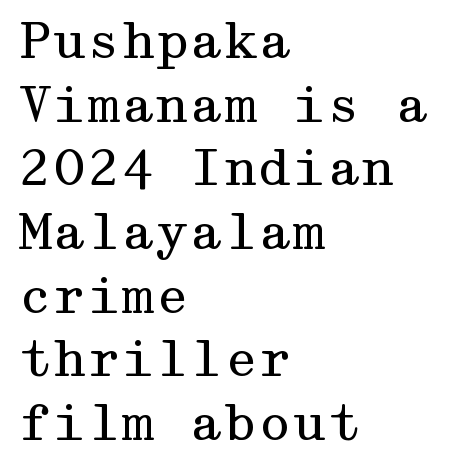
{"serif": "yes", "italic": "no", "bold": "no", "weight": "regular", "width": "wide", "stroke_contrast": "medium", "x_height": "medium", "underline": "no", "align": "left", "line_spacing": "normal", "line_spacing_ratio": 1.3, "letter_spacing": "normal", "letter_spacing_em": 0.0, "glyph_px": 49}
